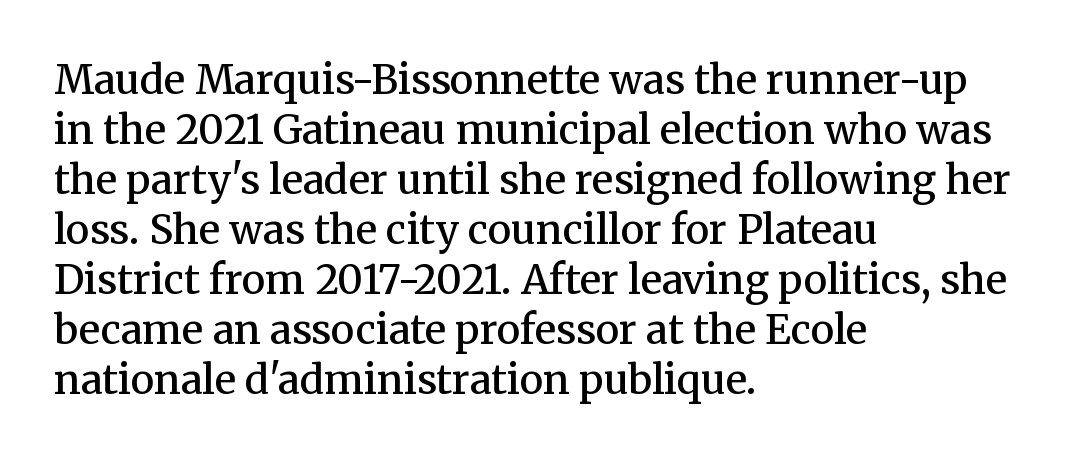
The image shows 40 px semibold serif type, upright; set left-aligned, normal line spacing (1.25x), normal letter spacing, not underlined; medium stroke contrast and a medium x-height.
